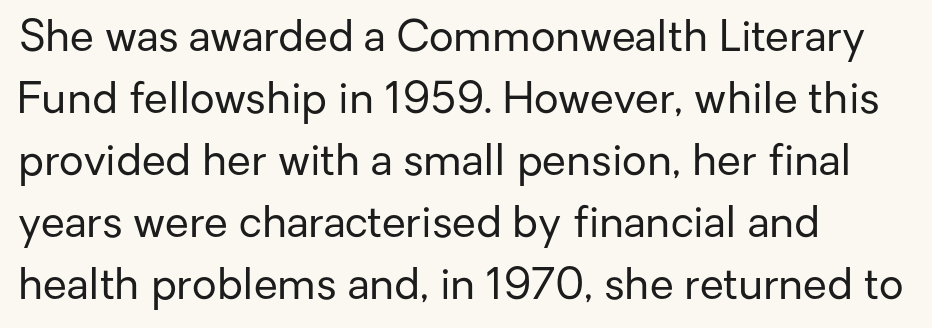
{"serif": "no", "italic": "no", "bold": "no", "weight": "regular", "width": "normal", "stroke_contrast": "low", "x_height": "medium", "monospaced": "no", "underline": "no", "align": "left", "line_spacing": "normal", "line_spacing_ratio": 1.44, "letter_spacing": "normal", "letter_spacing_em": 0.0, "glyph_px": 43}
